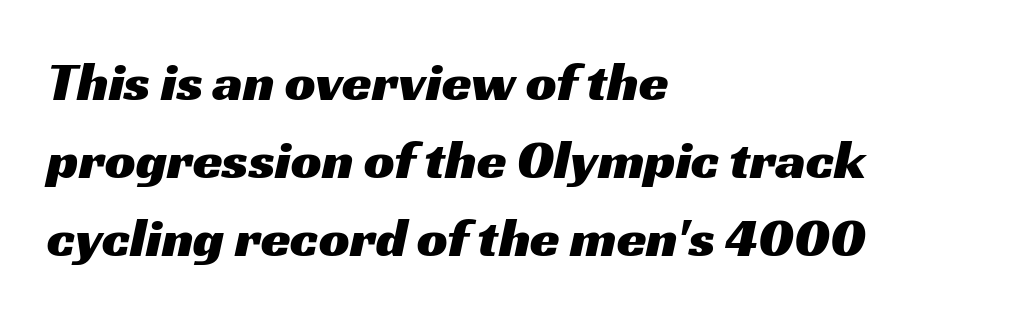
Q: Is the typeface a serif or a sans-serif typeface? A: Sans-serif.
Q: Is the text underlined? A: No.
Q: How is the paragraph aligned? A: Left-aligned.
Q: Is the spacing between letters normal or unusually wide? A: Normal.
Q: Is the spacing between lines tight, normal or loose? A: Normal.
Q: Width (condensed, normal, or wide)? A: Wide.
Q: Stroke contrast? A: Medium.
Q: x-height? A: Medium.
Q: Monospaced? A: No.
